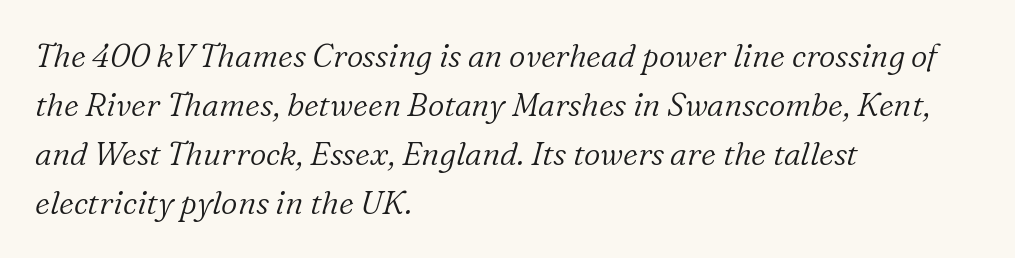
Is this a fixed-width face? No — the glyphs have proportional, varying widths. What stands out about the letter spacing? Nothing — it is the standard amount. The ragged edge is on the right, which tells us the setting is flush left. A typesetter would label this face a serif. Notice how the stems are inclined rather than vertical — that's the hallmark of italics.
